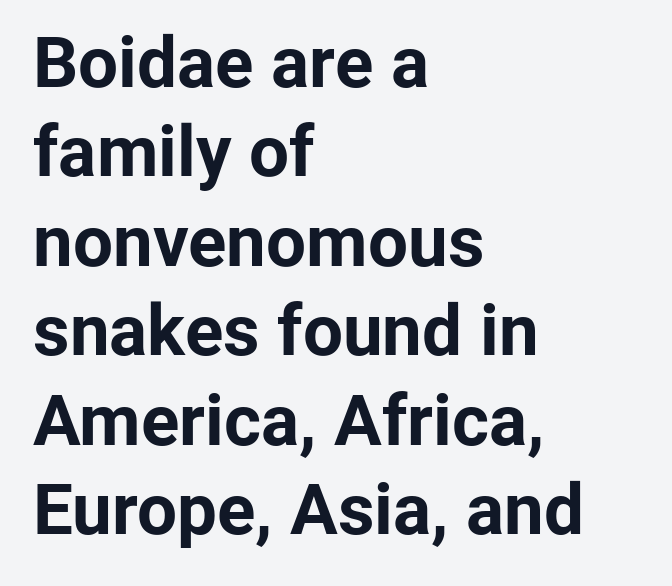
The image shows 71 px bold sans-serif type, upright; set left-aligned, normal line spacing (1.26x), normal letter spacing, not underlined; low stroke contrast and a medium x-height.
